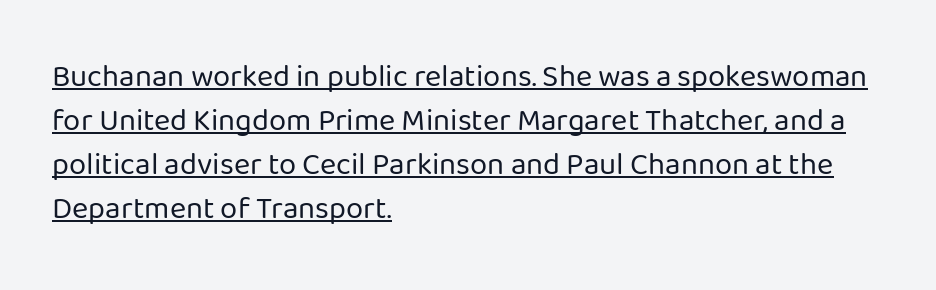
The image shows 31 px regular-weight sans-serif type, upright; set left-aligned, normal line spacing (1.42x), normal letter spacing, underlined; low stroke contrast and a medium x-height.
